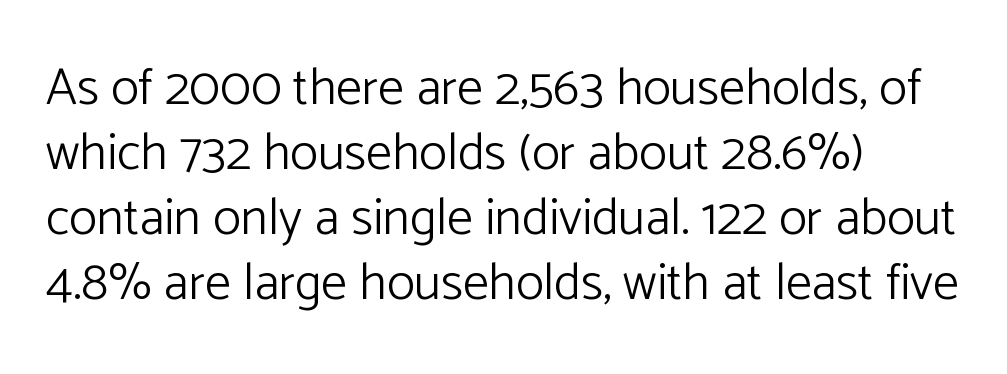
{"serif": "no", "italic": "no", "bold": "no", "weight": "light", "width": "normal", "stroke_contrast": "low", "x_height": "medium", "monospaced": "no", "underline": "no", "align": "left", "line_spacing": "normal", "line_spacing_ratio": 1.25, "letter_spacing": "normal", "letter_spacing_em": 0.0, "glyph_px": 52}
